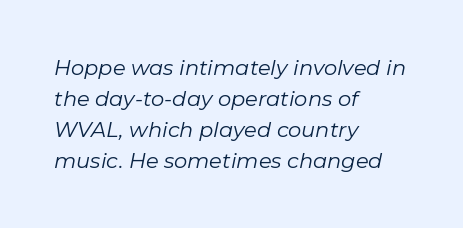
{"italic": "yes", "lean": "right", "slant_degrees": 11, "bold": "no", "underline": "no", "align": "left", "line_spacing": "normal", "line_spacing_ratio": 1.47, "letter_spacing": "normal", "letter_spacing_em": 0.0, "glyph_px": 21}
